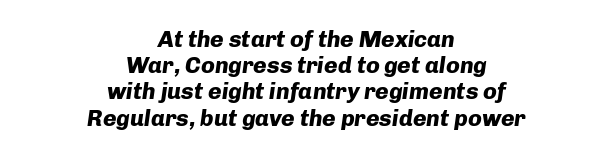
Q: Is the text bold? A: Yes.
Q: Is the text italic (slanted)? A: Yes, it leans right by about 8 degrees.
Q: Is the text underlined? A: No.
Q: How is the paragraph aligned? A: Centered.
Q: Is the spacing between letters normal or unusually wide? A: Normal.
Q: Is the spacing between lines tight, normal or loose? A: Tight.
